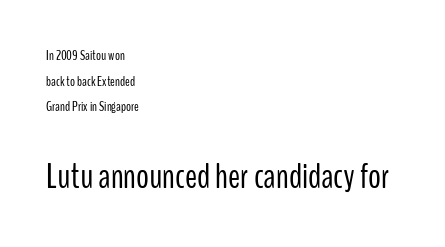
The image shows 36 px light, condensed sans-serif type, upright; set left-aligned, line spacing 1.83x, normal letter spacing, not underlined; the second (bottom) block is 2.57x larger; low stroke contrast and a medium x-height.
